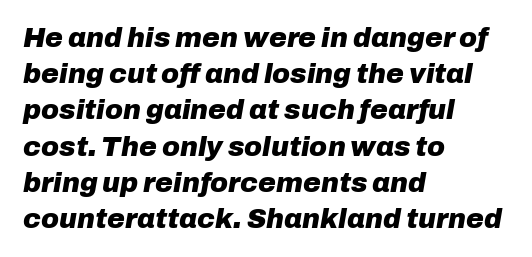
{"italic": "yes", "lean": "right", "slant_degrees": 10, "bold": "yes", "underline": "no", "align": "left", "line_spacing": "normal", "line_spacing_ratio": 1.34, "letter_spacing": "normal", "letter_spacing_em": 0.0, "glyph_px": 27}
